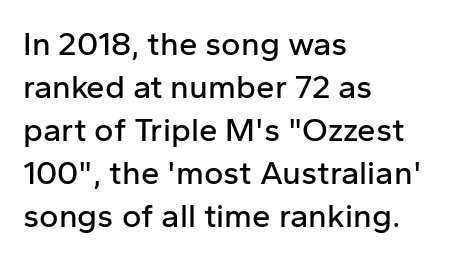
The image shows 33 px sans-serif type, upright; set left-aligned, normal line spacing (1.3x), normal letter spacing, not underlined; low stroke contrast and a medium x-height.
